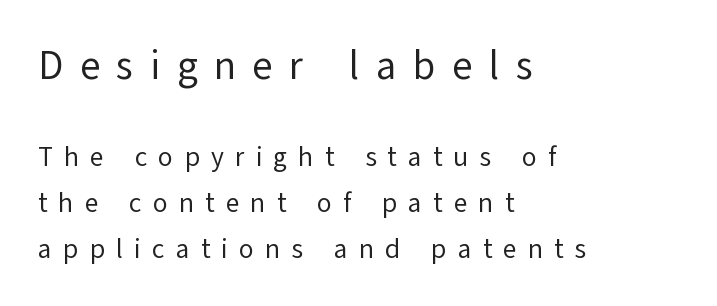
{"serif": "no", "italic": "no", "bold": "no", "weight": "regular", "width": "normal", "stroke_contrast": "low", "x_height": "medium", "monospaced": "no", "underline": "no", "align": "left", "line_spacing": "normal", "line_spacing_ratio": 1.7, "letter_spacing": "wide", "letter_spacing_em": 0.41, "larger_block": "first", "size_ratio": 1.48, "glyph_px": 40}
